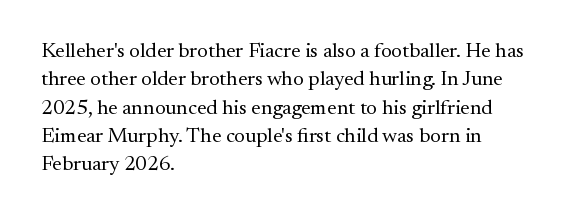
Q: Is the text bold? A: No.
Q: Is the text italic (slanted)? A: No, it is upright.
Q: Is the text underlined? A: No.
Q: How is the paragraph aligned? A: Left-aligned.
Q: Is the spacing between letters normal or unusually wide? A: Normal.
Q: Is the spacing between lines tight, normal or loose? A: Normal.
